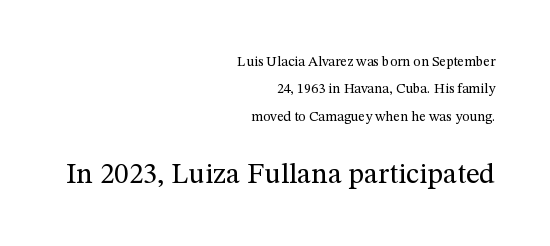
Q: Is the text bold? A: No.
Q: Is the text italic (slanted)? A: No, it is upright.
Q: Is the typeface a serif or a sans-serif typeface? A: Serif.
Q: Is the text underlined? A: No.
Q: How is the paragraph aligned? A: Right-aligned.
Q: Is the spacing between letters normal or unusually wide? A: Normal.
Q: Is the spacing between lines tight, normal or loose? A: Loose.
Q: Which block of text is set in a larger size, the first (top) or the second (bottom)? A: The second (bottom) one.
Q: Width (condensed, normal, or wide)? A: Normal.
Q: Stroke contrast? A: Medium.
Q: x-height? A: Medium.
Q: Monospaced? A: No.
